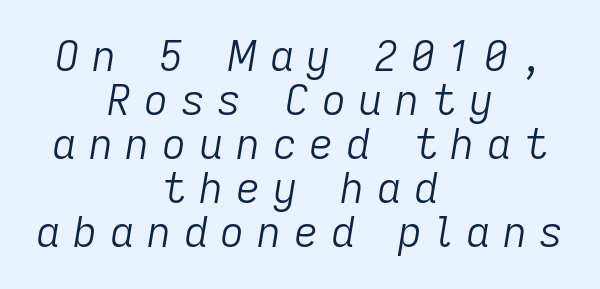
The image shows 42 px light type, italic (leaning right); set centered, tight line spacing (1.05x), unusually wide letter spacing (+0.3 em), not underlined; low stroke contrast and a medium x-height.
